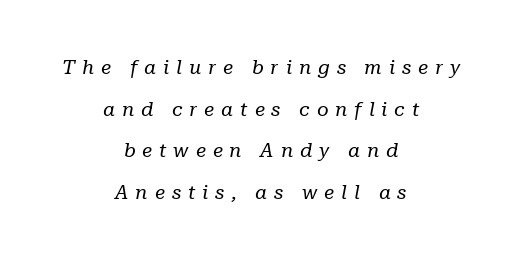
The image shows 20 px text type, italic (leaning right); set centered, loose line spacing (2.08x), unusually wide letter spacing (+0.34 em), not underlined.
